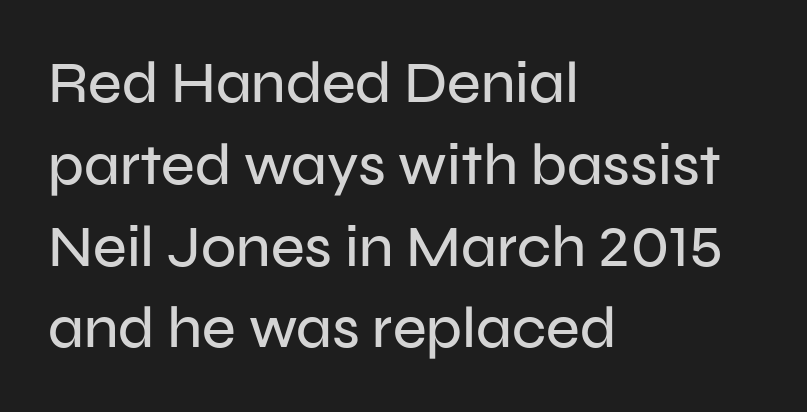
The image shows 58 px sans-serif type, upright; set left-aligned, normal line spacing (1.41x), normal letter spacing, not underlined; low stroke contrast and a medium x-height.
